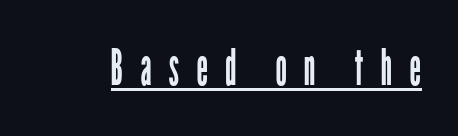
A light-to-regular cut is what we see here. Students, note that the glyphs here are deliberately spaced far apart. A roman cut, with each character standing at attention. Note the varied advance widths — an 'i' is clearly narrower than an 'm'.
